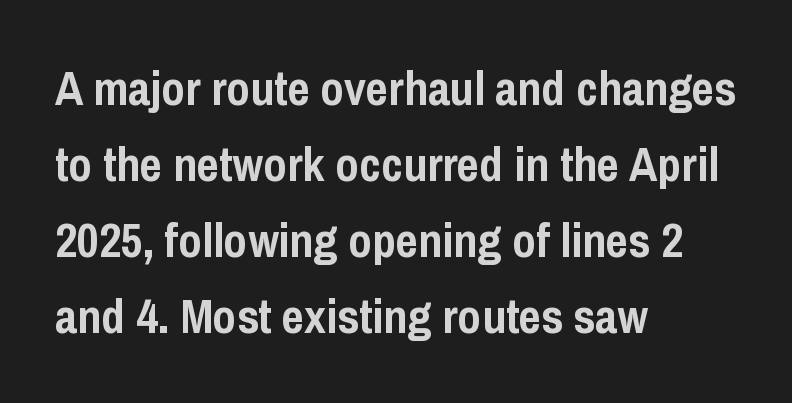
The image shows 48 px semibold, condensed sans-serif type, upright; set left-aligned, normal line spacing (1.58x), normal letter spacing, not underlined; low stroke contrast and a medium x-height.
